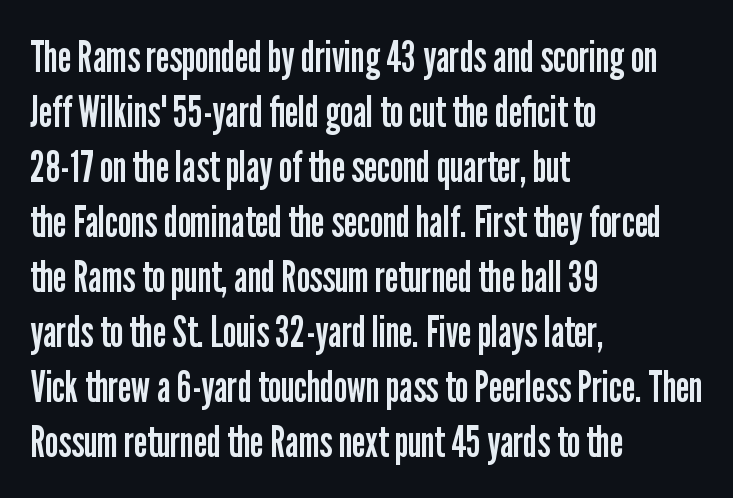
Q: Is the text bold? A: No.
Q: Is the text italic (slanted)? A: No, it is upright.
Q: Is the typeface a serif or a sans-serif typeface? A: Sans-serif.
Q: Is the text underlined? A: No.
Q: How is the paragraph aligned? A: Left-aligned.
Q: Is the spacing between letters normal or unusually wide? A: Normal.
Q: Is the spacing between lines tight, normal or loose? A: Normal.
Q: Width (condensed, normal, or wide)? A: Condensed.
Q: Stroke contrast? A: Low.
Q: x-height? A: Medium.
Q: Monospaced? A: No.
